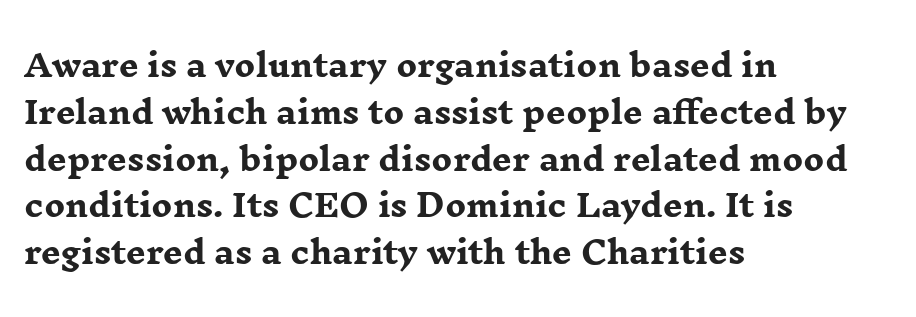
Each letter keeps its own natural width here, so spacing adapts to shape. Do the letters lean? They stand straight. Each new line begins a customary step beneath the previous one. Each glyph is drawn with heavy, bold strokes. A classic flush-left, rag-right setting is used for this passage.
